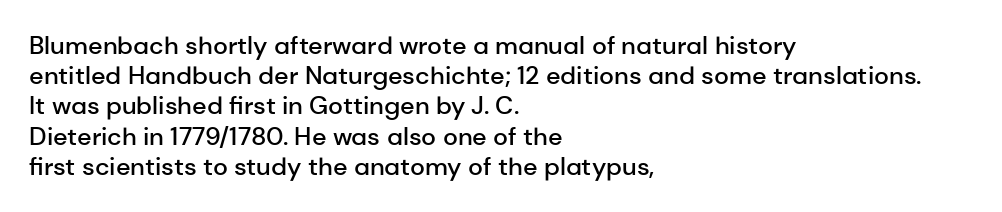
Posture: straight, roman, zero tilt. Unmarked baselines from the first word to the last. Spacing between characters is what you'd get straight out of the box. The face used here is a semibold: visibly heavier than regular, lighter than bold.
